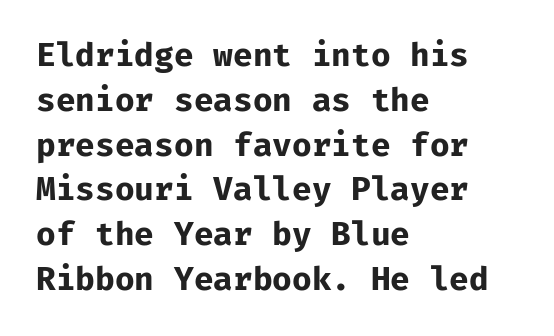
{"serif": "no", "italic": "no", "bold": "yes", "weight": "bold", "width": "normal", "stroke_contrast": "low", "x_height": "medium", "monospaced": "yes", "underline": "no", "align": "left", "line_spacing": "normal", "line_spacing_ratio": 1.4, "letter_spacing": "normal", "letter_spacing_em": 0.0, "glyph_px": 32}
